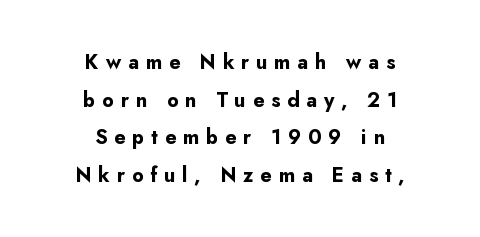
{"italic": "no", "bold": "yes", "underline": "no", "align": "center", "line_spacing_ratio": 1.88, "letter_spacing": "wide", "letter_spacing_em": 0.34, "glyph_px": 20}
